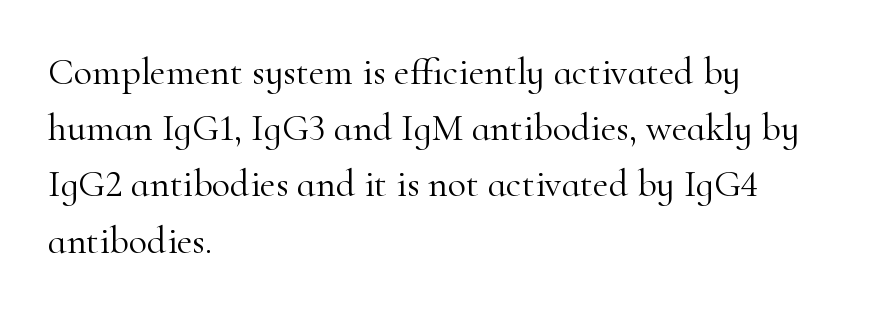
This sample has the flowing, uneven cadence of proportional lettering. Does the type have serifs? Yes, each stem ends in a small foot. No extra ink here — the face is not bold. Unlike italic type, these characters show no tilt at all. All the whitespace from short lines collects on the right.
